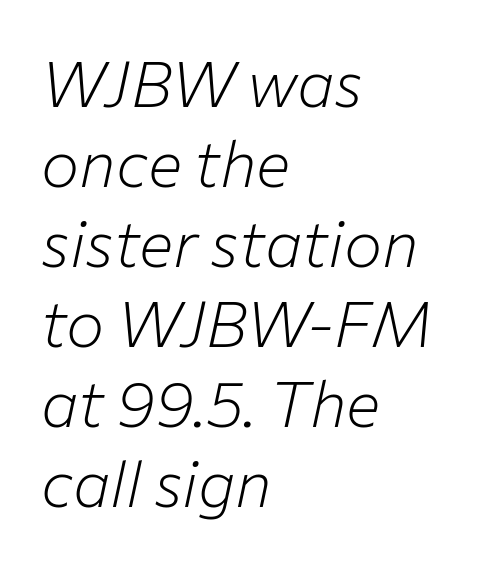
Q: Is the text bold? A: No.
Q: Is the text italic (slanted)? A: Yes, it leans right by about 12 degrees.
Q: Is the text underlined? A: No.
Q: How is the paragraph aligned? A: Left-aligned.
Q: Is the spacing between letters normal or unusually wide? A: Normal.
Q: Is the spacing between lines tight, normal or loose? A: Normal.
Q: Width (condensed, normal, or wide)? A: Normal.
Q: Stroke contrast? A: Low.
Q: x-height? A: Medium.
Q: Monospaced? A: No.
